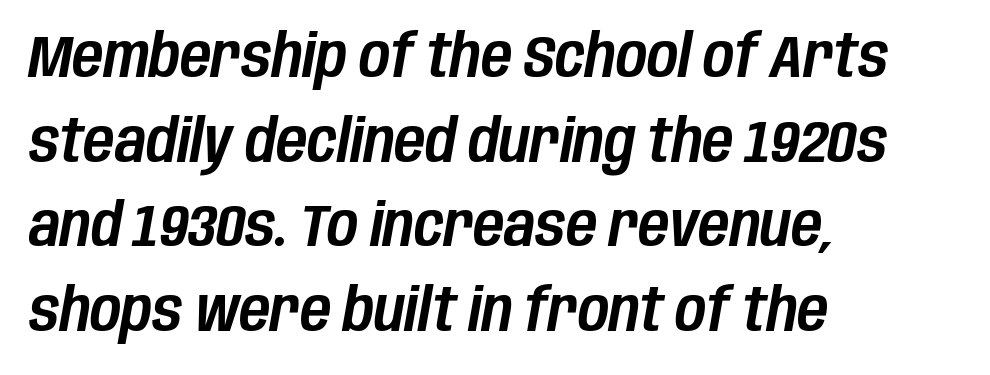
The image shows 60 px condensed type, italic (leaning right); set left-aligned, normal line spacing (1.41x), normal letter spacing, not underlined; low stroke contrast and a large x-height.
